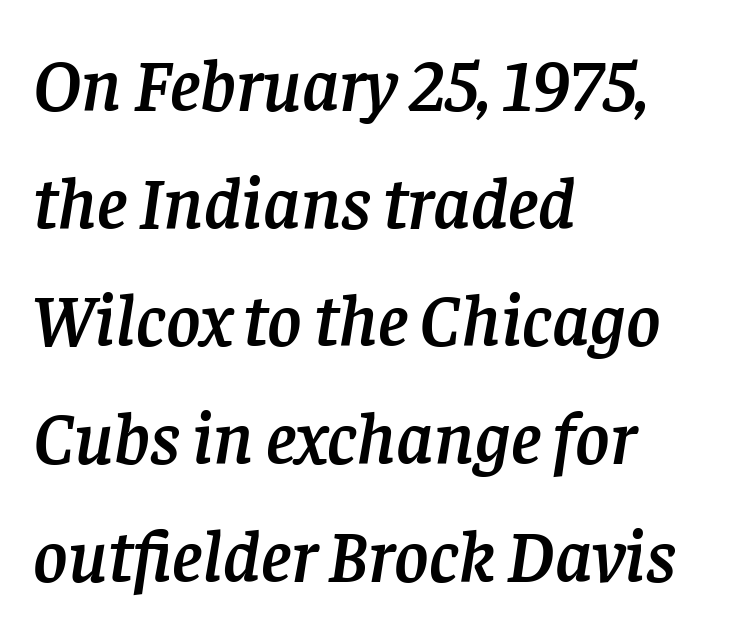
Q: Is the text italic (slanted)? A: Yes, it leans right by about 8 degrees.
Q: Is the typeface a serif or a sans-serif typeface? A: Serif.
Q: Is the text underlined? A: No.
Q: How is the paragraph aligned? A: Left-aligned.
Q: Is the spacing between letters normal or unusually wide? A: Normal.
Q: Is the spacing between lines tight, normal or loose? A: Normal.
Q: Width (condensed, normal, or wide)? A: Normal.
Q: Stroke contrast? A: Low.
Q: x-height? A: Large.
Q: Monospaced? A: No.
